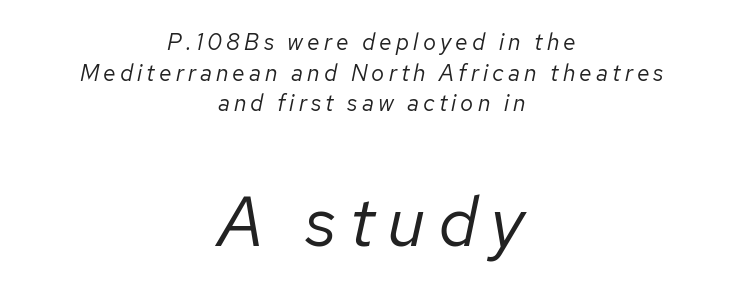
The image shows 70 px regular-weight type, italic (leaning right); set centered, normal line spacing (1.33x), not underlined; the second (bottom) block is 3.04x larger; low stroke contrast and a medium x-height.
